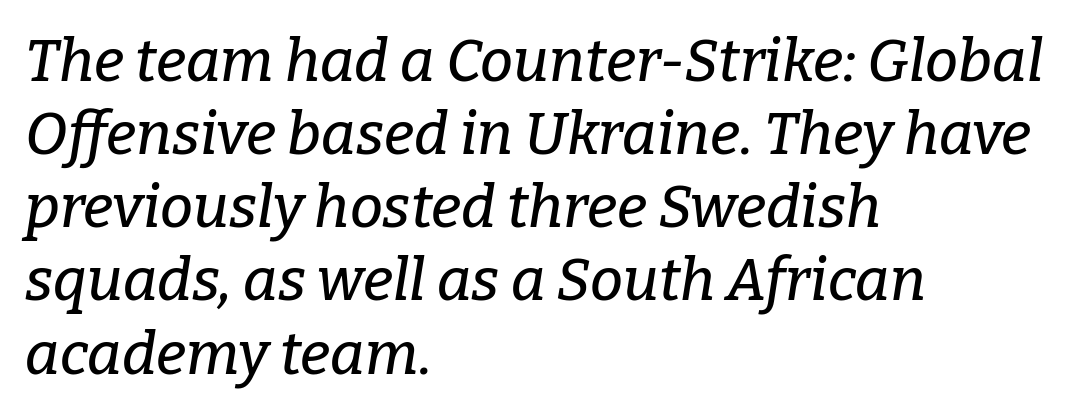
Compared with typical body copy, the letter spacing here is the same. The characters display serif detailing at their extremities. This sample has the flowing, uneven cadence of proportional lettering. The specimen reads as italic at a glance. A student would call this left alignment; a typographer would say flush left, rag right. The words here are not underlined.
